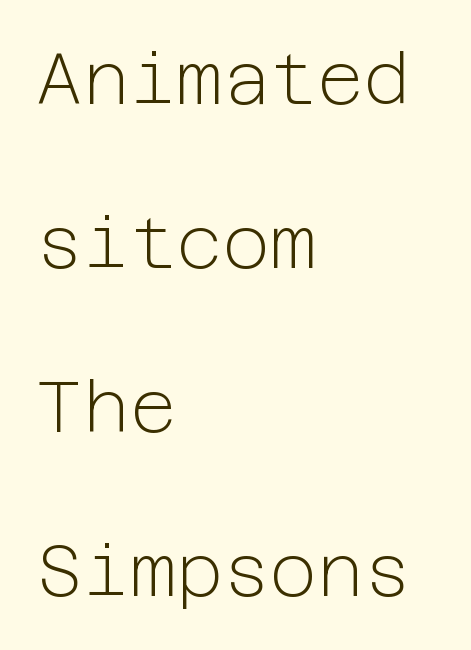
The rendering shows plain stroke endings on the letterforms — a sans-serif design. Compared with typical body copy, the letter spacing here is the same. Rule under the text: the space is simply empty. Honestly, the rows look like they've been pulled way apart. This rendering uses left alignment, leaving the right contour irregular.
